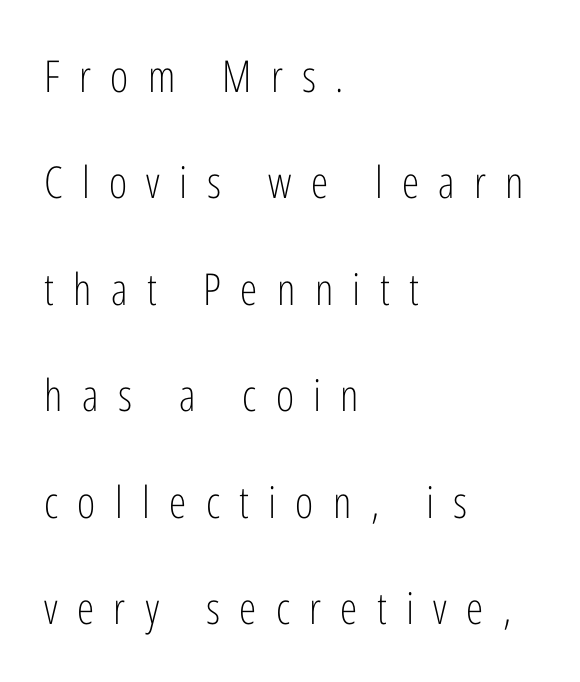
{"serif": "no", "italic": "no", "bold": "no", "weight": "light", "width": "condensed", "stroke_contrast": "low", "x_height": "medium", "monospaced": "no", "underline": "no", "align": "left", "line_spacing": "loose", "line_spacing_ratio": 2.42, "letter_spacing": "wide", "letter_spacing_em": 0.44, "glyph_px": 44}
